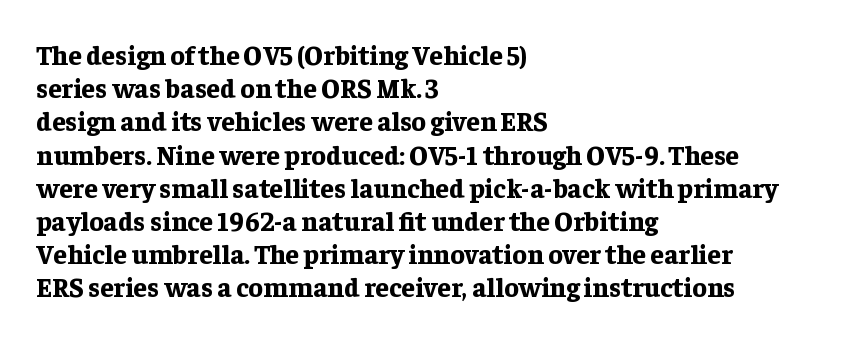
There is no visible air inserted between adjacent glyphs. In terms of weight, the rendering is a true, heavy bold. Visually the block forms a straight wall on the left and a jagged coastline on the right. Lines of text with bare space underneath. If you drew a line through each stem, it would be perfectly vertical.
